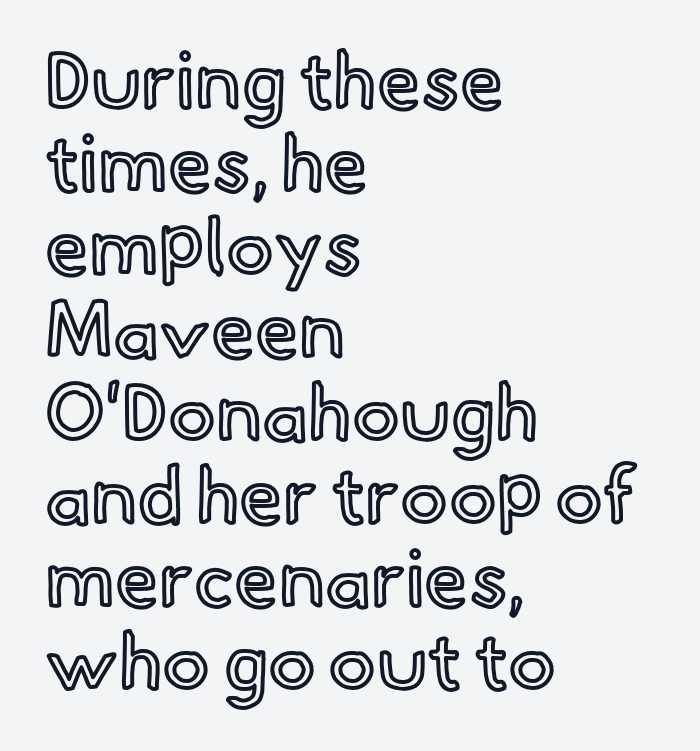
Q: Is the text italic (slanted)? A: No, it is upright.
Q: Is the text underlined? A: No.
Q: How is the paragraph aligned? A: Left-aligned.
Q: Is the spacing between letters normal or unusually wide? A: Normal.
Q: Is the spacing between lines tight, normal or loose? A: Tight.
Q: Width (condensed, normal, or wide)? A: Normal.
Q: x-height? A: Small.
Q: Monospaced? A: No.
